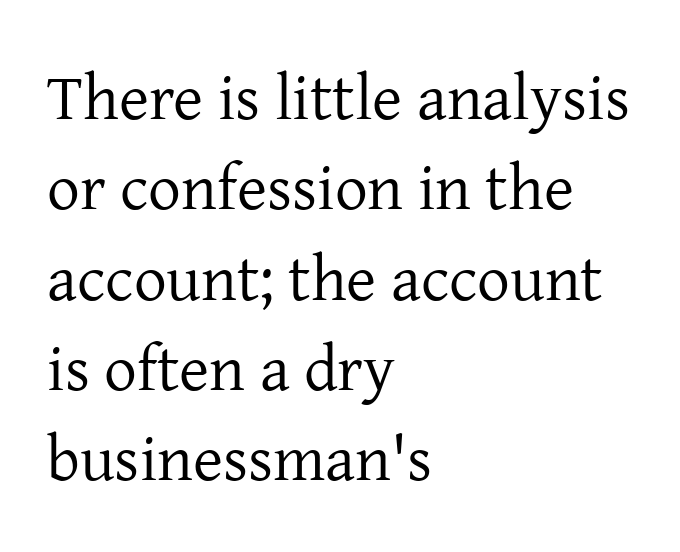
The image shows 65 px regular-weight serif type, upright; set left-aligned, normal line spacing (1.39x), normal letter spacing, not underlined; low stroke contrast and a medium x-height.
